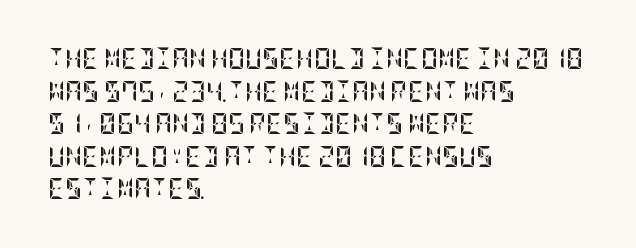
The rendering anchors every line to the left-hand side. In terms of posture, this sample is upright. This sample uses plain, unmodified letter spacing. The gap between lines stays unmarked.
